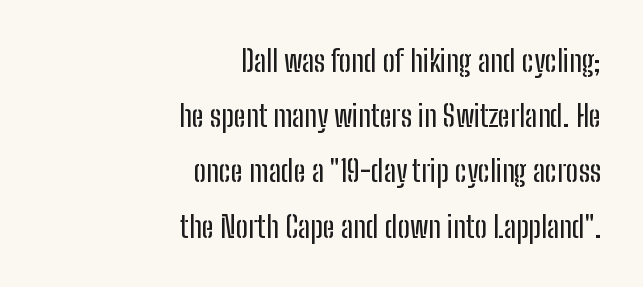
The image shows 30 px condensed sans-serif type, upright; set right-aligned, line spacing 1.84x, normal letter spacing, not underlined; low stroke contrast and a medium x-height.
